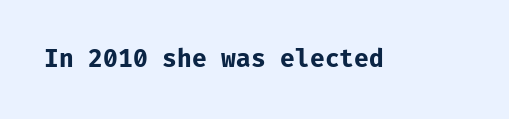
{"italic": "no", "bold": "yes", "underline": "no", "letter_spacing": "normal", "letter_spacing_em": 0.0, "glyph_px": 24}
